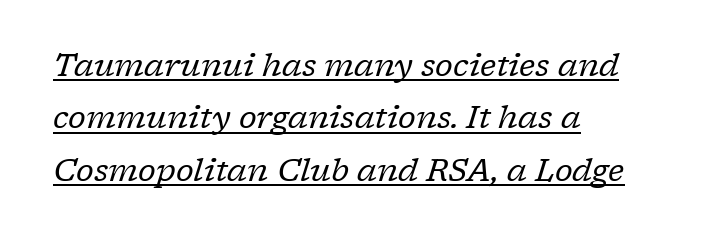
The image shows 31 px regular-weight serif type, italic (leaning right); set left-aligned, normal line spacing (1.69x), normal letter spacing, underlined; low stroke contrast and a medium x-height.
